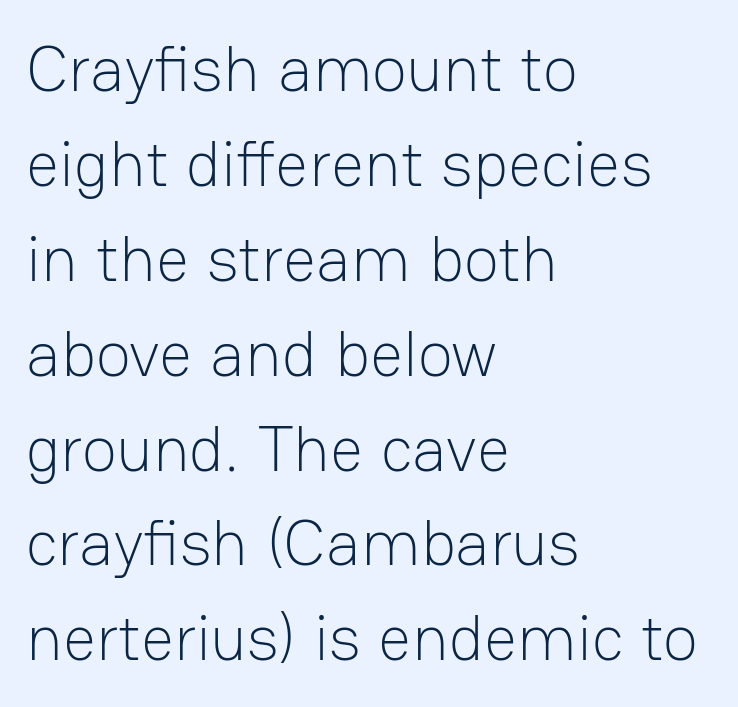
Underlining? Definitely not there. Spacing between characters is what you'd get straight out of the box. Left-aligned paragraph, ragged on the right. Vertical spacing — default. This sample has the flowing, uneven cadence of proportional lettering. It's the straight-up-and-down kind of type.
